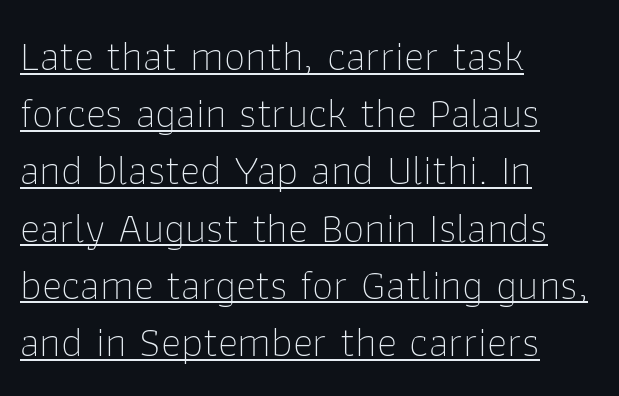
{"serif": "no", "italic": "no", "bold": "no", "weight": "thin", "width": "normal", "stroke_contrast": "low", "x_height": "medium", "monospaced": "no", "underline": "yes", "align": "left", "line_spacing": "normal", "line_spacing_ratio": 1.33, "letter_spacing": "normal", "letter_spacing_em": 0.0, "glyph_px": 43}
